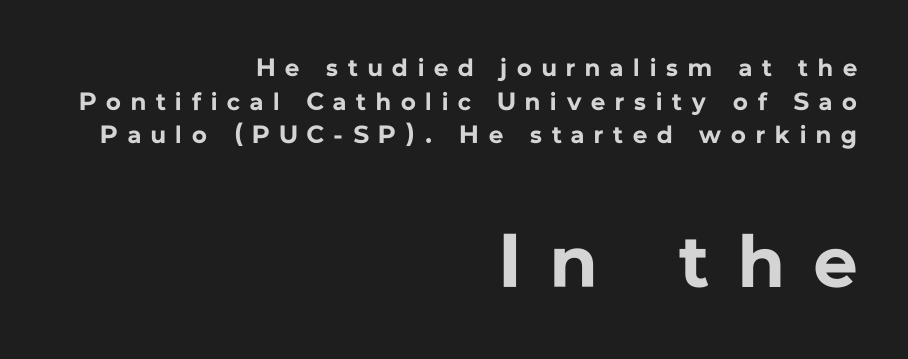
Q: Is the text bold? A: Yes.
Q: Is the text italic (slanted)? A: No, it is upright.
Q: Is the typeface a serif or a sans-serif typeface? A: Sans-serif.
Q: Is the text underlined? A: No.
Q: How is the paragraph aligned? A: Right-aligned.
Q: Is the spacing between letters normal or unusually wide? A: Unusually wide.
Q: Is the spacing between lines tight, normal or loose? A: Normal.
Q: Which block of text is set in a larger size, the first (top) or the second (bottom)? A: The second (bottom) one.
Q: Width (condensed, normal, or wide)? A: Normal.
Q: Stroke contrast? A: Low.
Q: x-height? A: Medium.
Q: Monospaced? A: No.
